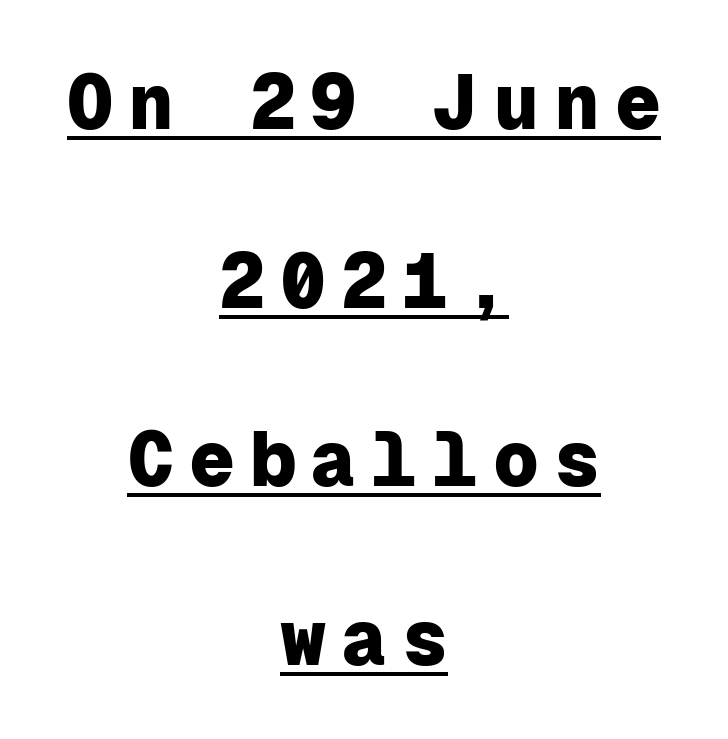
{"serif": "no", "italic": "no", "bold": "yes", "weight": "heavy", "width": "normal", "stroke_contrast": "low", "x_height": "medium", "monospaced": "yes", "underline": "yes", "align": "center", "line_spacing": "loose", "line_spacing_ratio": 2.32, "glyph_px": 77}
